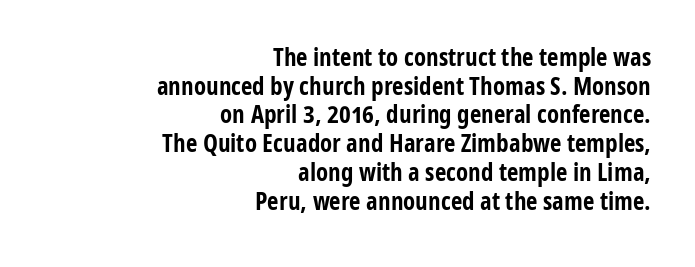
{"italic": "no", "bold": "yes", "underline": "no", "align": "right", "line_spacing": "tight", "line_spacing_ratio": 1.15, "letter_spacing": "normal", "letter_spacing_em": 0.0, "glyph_px": 25}
